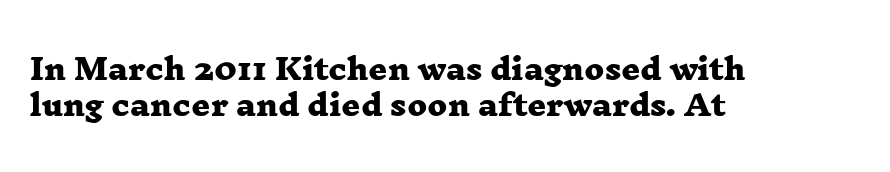
{"serif": "yes", "bold": "yes", "weight": "heavy", "width": "wide", "stroke_contrast": "low", "x_height": "medium", "monospaced": "no", "underline": "no", "align": "left", "line_spacing_ratio": 1.23, "letter_spacing": "normal", "letter_spacing_em": 0.0, "glyph_px": 29}
